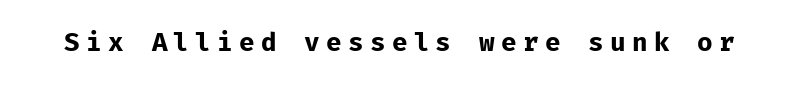
{"italic": "no", "bold": "no", "underline": "no", "letter_spacing": "wide", "letter_spacing_em": 0.24, "glyph_px": 26}
